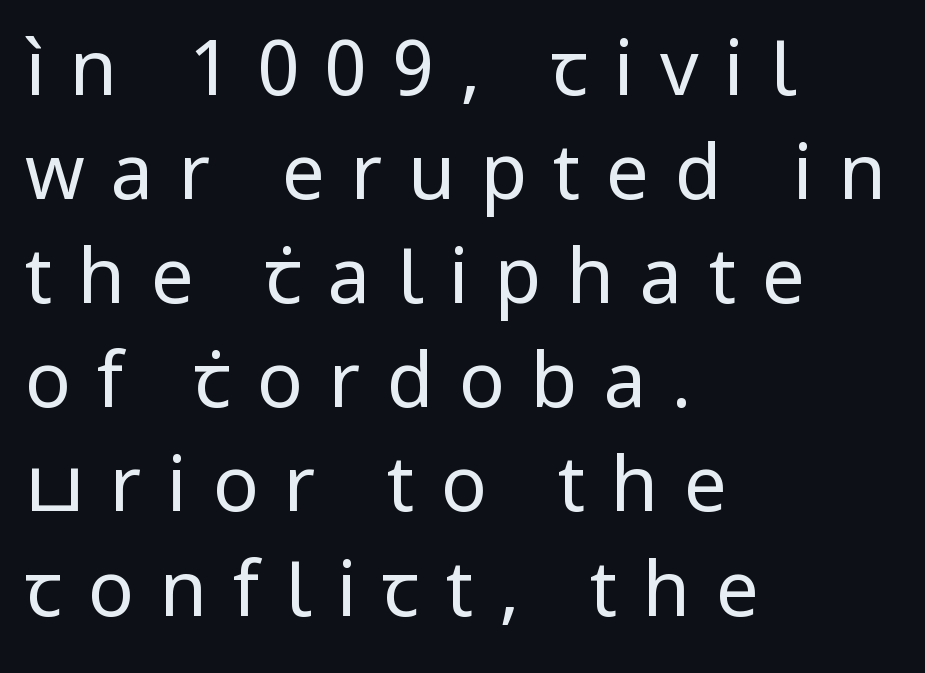
Q: Is the text bold? A: No.
Q: Is the text italic (slanted)? A: No, it is upright.
Q: Is the typeface a serif or a sans-serif typeface? A: Sans-serif.
Q: Is the text underlined? A: No.
Q: How is the paragraph aligned? A: Left-aligned.
Q: Is the spacing between letters normal or unusually wide? A: Unusually wide.
Q: Is the spacing between lines tight, normal or loose? A: Normal.
Q: Width (condensed, normal, or wide)? A: Normal.
Q: Stroke contrast? A: Low.
Q: x-height? A: Medium.
Q: Monospaced? A: No.
